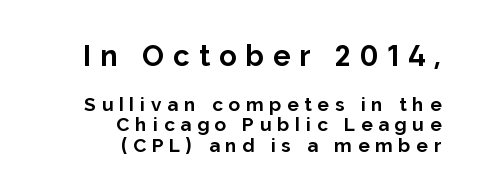
{"serif": "no", "italic": "no", "bold": "yes", "weight": "bold", "width": "normal", "stroke_contrast": "low", "x_height": "medium", "monospaced": "no", "underline": "no", "align": "right", "line_spacing": "tight", "line_spacing_ratio": 1.08, "letter_spacing": "wide", "letter_spacing_em": 0.31, "larger_block": "first", "size_ratio": 1.53, "glyph_px": 29}
